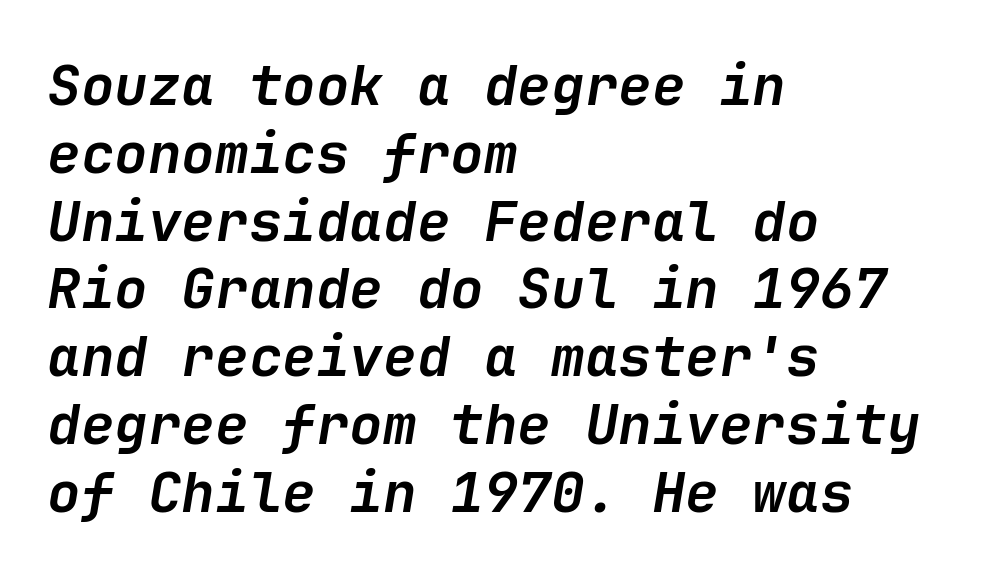
Q: Is the text bold? A: Yes.
Q: Is the text italic (slanted)? A: Yes, it leans right by about 9 degrees.
Q: Is the text underlined? A: No.
Q: How is the paragraph aligned? A: Left-aligned.
Q: Is the spacing between letters normal or unusually wide? A: Normal.
Q: Width (condensed, normal, or wide)? A: Normal.
Q: Stroke contrast? A: Low.
Q: x-height? A: Medium.
